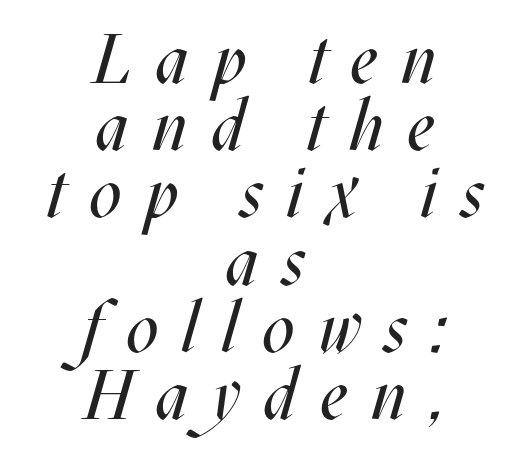
The image shows 70 px regular-weight, condensed type, italic (leaning right); set centered, tight line spacing (0.96x), unusually wide letter spacing (+0.34 em), not underlined; medium stroke contrast and a large x-height.
